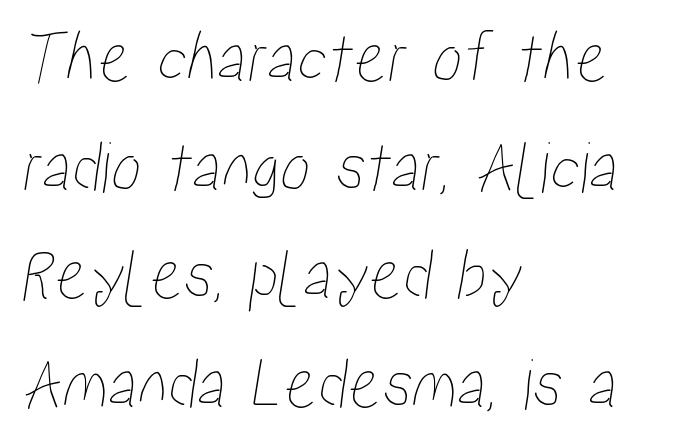
Q: Is the text underlined? A: No.
Q: How is the paragraph aligned? A: Left-aligned.
Q: Is the spacing between letters normal or unusually wide? A: Normal.
Q: Is the spacing between lines tight, normal or loose? A: Normal.
Q: Width (condensed, normal, or wide)? A: Condensed.
Q: Stroke contrast? A: Low.
Q: x-height? A: Medium.
Q: Monospaced? A: No.
